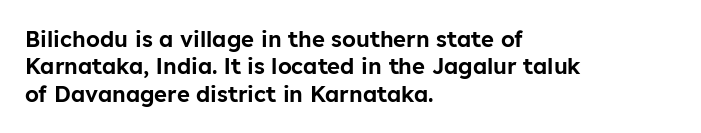
Letter spacing: default. Words float on clear page, feet unadorned. Every stem runs plumb, perpendicular to the baseline. Is there much room between lines? A standard amount, neither cramped nor airy. Reading down the block, your eye returns to a fixed left position each line.
